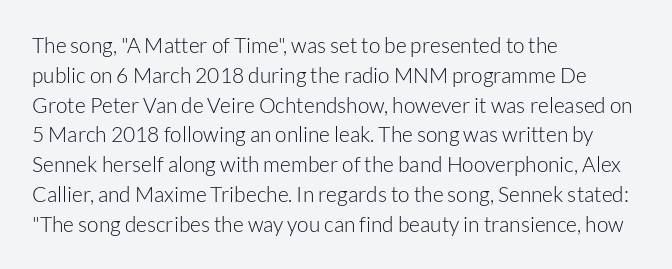
{"italic": "no", "bold": "no", "underline": "no", "align": "left", "line_spacing": "normal", "line_spacing_ratio": 1.42, "letter_spacing": "normal", "letter_spacing_em": 0.0, "glyph_px": 21}
